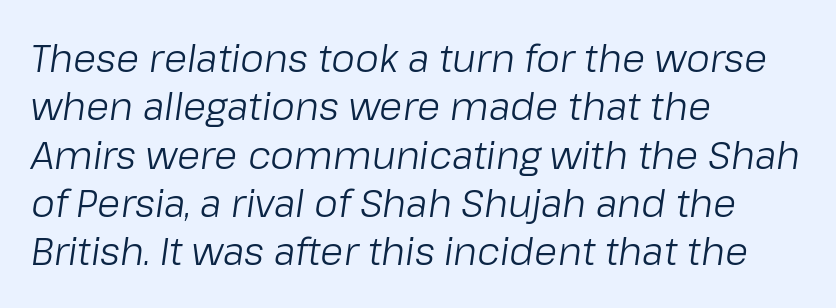
{"italic": "yes", "lean": "right", "slant_degrees": 8, "bold": "no", "weight": "light", "width": "normal", "stroke_contrast": "low", "x_height": "medium", "monospaced": "no", "underline": "no", "align": "left", "line_spacing": "normal", "line_spacing_ratio": 1.27, "letter_spacing": "normal", "letter_spacing_em": 0.0, "glyph_px": 38}
